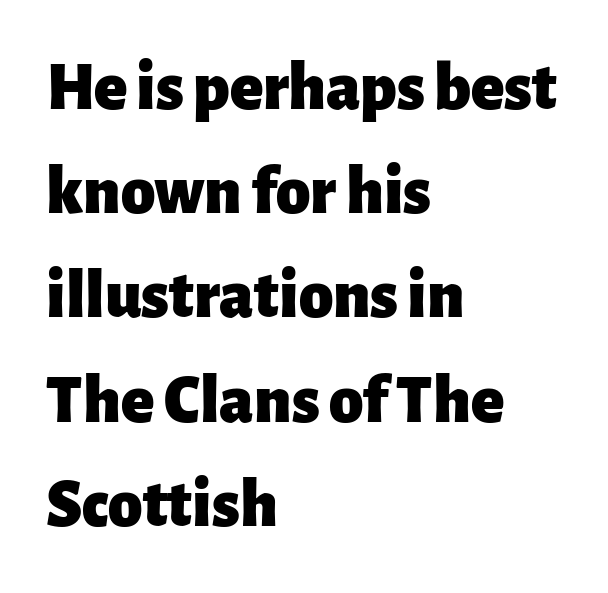
Q: Is the text bold? A: Yes.
Q: Is the text italic (slanted)? A: No, it is upright.
Q: Is the typeface a serif or a sans-serif typeface? A: Sans-serif.
Q: Is the text underlined? A: No.
Q: How is the paragraph aligned? A: Left-aligned.
Q: Is the spacing between letters normal or unusually wide? A: Normal.
Q: Is the spacing between lines tight, normal or loose? A: Normal.
Q: Width (condensed, normal, or wide)? A: Normal.
Q: Stroke contrast? A: Low.
Q: x-height? A: Medium.
Q: Monospaced? A: No.
